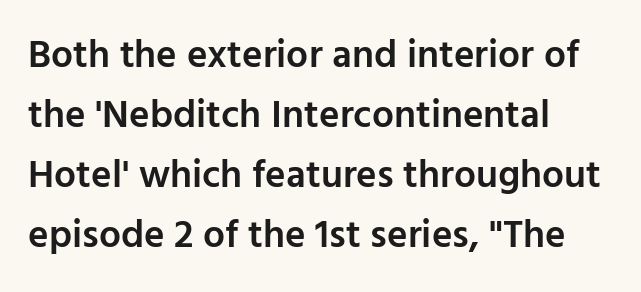
Q: Is the text bold? A: Semi-bold.
Q: Is the text italic (slanted)? A: No, it is upright.
Q: Is the typeface a serif or a sans-serif typeface? A: Sans-serif.
Q: Is the text underlined? A: No.
Q: How is the paragraph aligned? A: Left-aligned.
Q: Is the spacing between letters normal or unusually wide? A: Normal.
Q: Is the spacing between lines tight, normal or loose? A: Normal.
Q: Width (condensed, normal, or wide)? A: Normal.
Q: Stroke contrast? A: Low.
Q: x-height? A: Medium.
Q: Monospaced? A: No.
